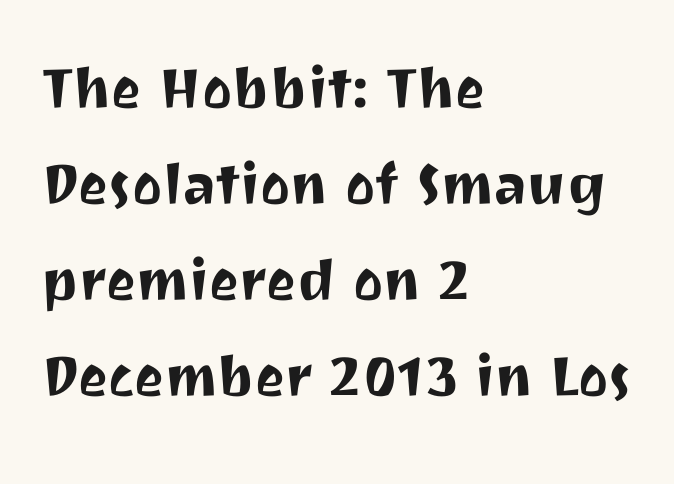
The face used here is rendered with its standard letterfit. Italic? Not at all — the glyphs are vertical. Classification — sans serif. Evenly set lines give the paragraph a standard silhouette. Here the designer chose a conventional face with non-uniform glyph widths. Each line starts at the same left margin while the right side varies.
